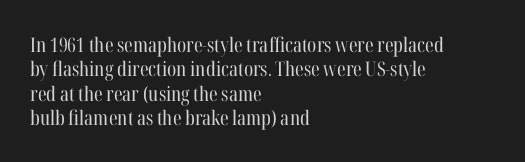
The image shows 20 px text type, upright; set left-aligned, line spacing 1.22x, normal letter spacing, not underlined.
